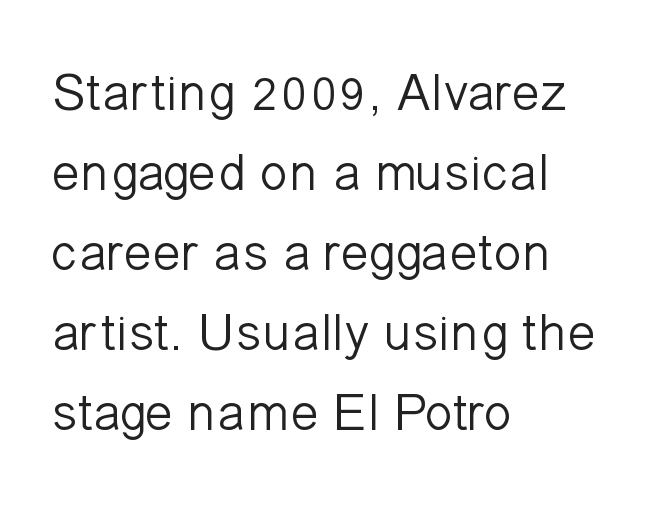
{"serif": "no", "italic": "no", "bold": "no", "weight": "light", "width": "normal", "stroke_contrast": "low", "x_height": "medium", "monospaced": "no", "underline": "no", "align": "left", "line_spacing": "normal", "line_spacing_ratio": 1.51, "letter_spacing": "normal", "letter_spacing_em": 0.0, "glyph_px": 53}
